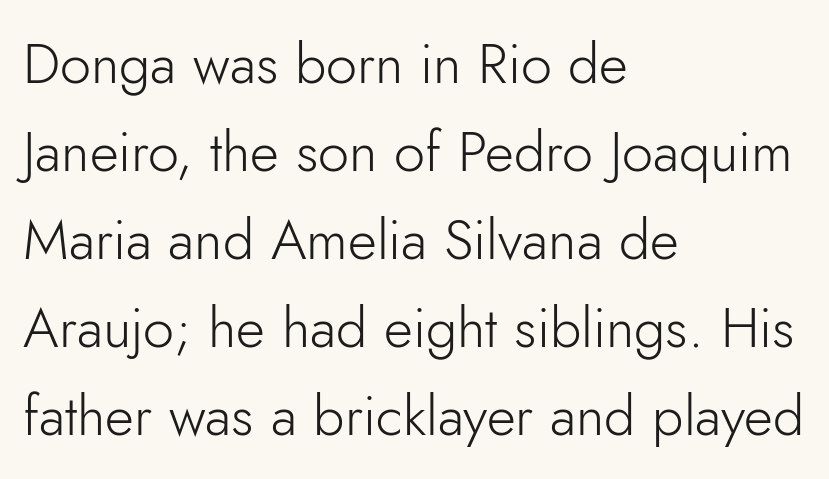
Posture: straight, roman, zero tilt. Leading: standard. Weight: in the light-to-regular range. The letters carry no serifs — their stems end cleanly without finishing strokes. Here the designer chose a conventional face with non-uniform glyph widths. The gaps between neighbouring characters are ordinary and unremarkable.
